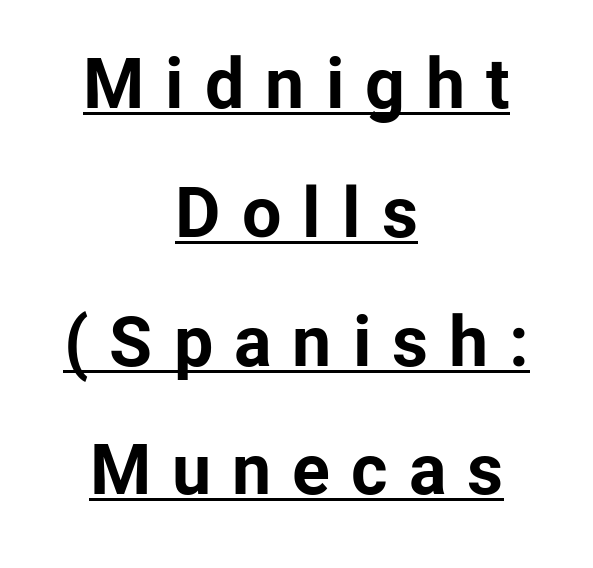
{"serif": "no", "italic": "no", "bold": "yes", "weight": "bold", "width": "normal", "stroke_contrast": "low", "x_height": "medium", "monospaced": "no", "underline": "yes", "align": "center", "line_spacing_ratio": 1.84, "letter_spacing": "wide", "letter_spacing_em": 0.3, "glyph_px": 70}
